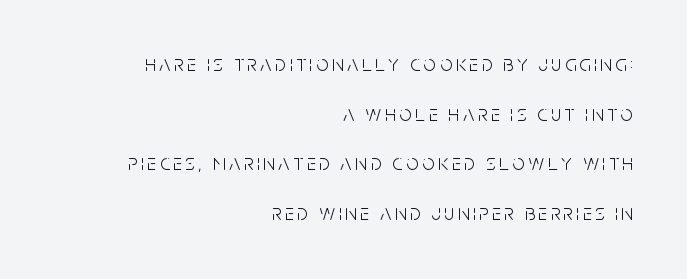
Interline gaps are noticeably wide in this sample. The type sits square on the baseline with zero lean. The specimen omits any rule beneath the text block's lines. The ragged edge is on the left, which tells us the setting is flush right. These glyphs show unthickened strokes, regular width or finer.
